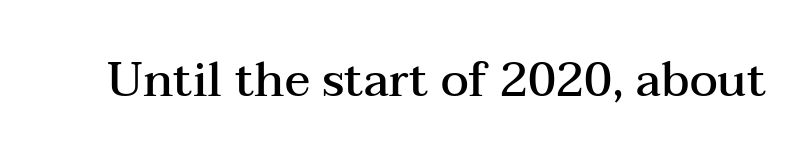
{"serif": "yes", "italic": "no", "bold": "semi", "weight": "semibold", "width": "wide", "stroke_contrast": "medium", "x_height": "medium", "monospaced": "no", "underline": "no", "letter_spacing": "normal", "letter_spacing_em": 0.0, "glyph_px": 47}
